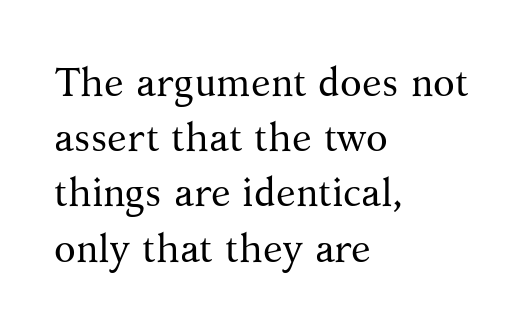
{"serif": "yes", "italic": "no", "bold": "no", "weight": "regular", "width": "normal", "stroke_contrast": "medium", "x_height": "medium", "monospaced": "no", "underline": "no", "align": "left", "line_spacing": "normal", "line_spacing_ratio": 1.38, "letter_spacing": "normal", "letter_spacing_em": 0.0, "glyph_px": 40}
